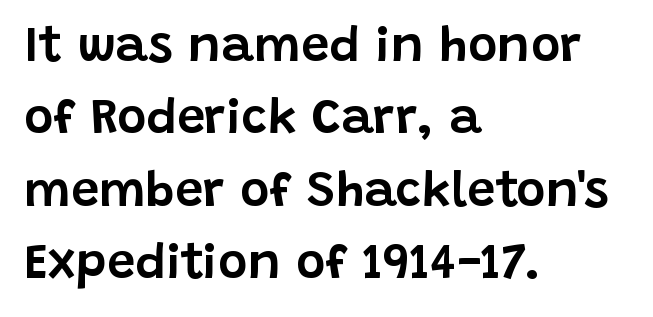
{"serif": "no", "italic": "no", "width": "normal", "stroke_contrast": "low", "x_height": "large", "monospaced": "no", "underline": "no", "align": "left", "line_spacing": "normal", "line_spacing_ratio": 1.45, "letter_spacing": "normal", "letter_spacing_em": 0.0, "glyph_px": 50}
